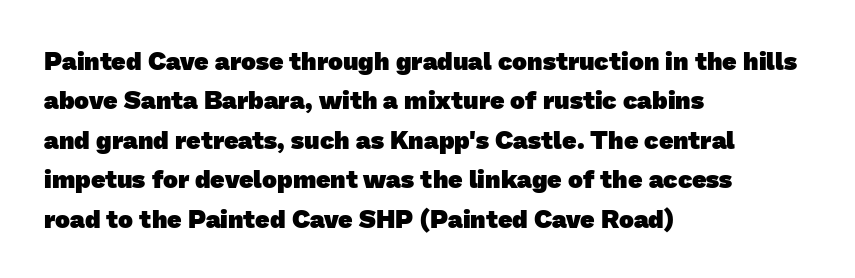
Q: Is the text bold? A: Yes.
Q: Is the text underlined? A: No.
Q: How is the paragraph aligned? A: Left-aligned.
Q: Is the spacing between letters normal or unusually wide? A: Normal.
Q: Is the spacing between lines tight, normal or loose? A: Normal.
